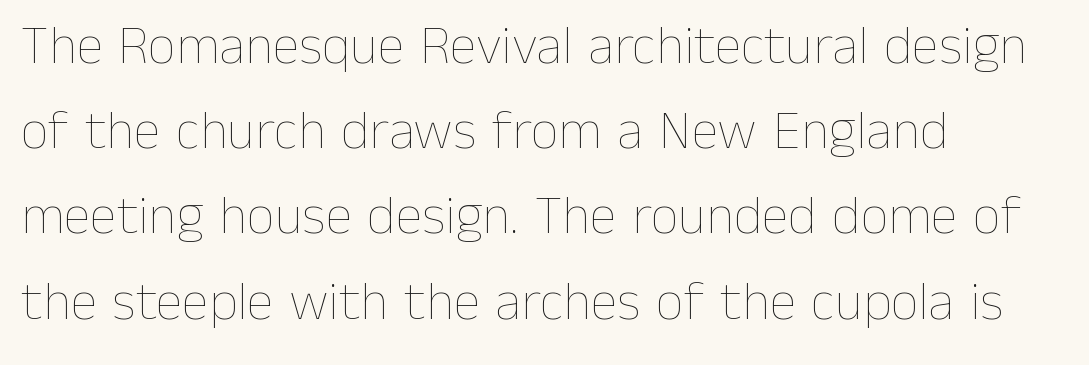
Q: Is the text bold? A: No.
Q: Is the text italic (slanted)? A: No, it is upright.
Q: Is the text underlined? A: No.
Q: How is the paragraph aligned? A: Left-aligned.
Q: Is the spacing between letters normal or unusually wide? A: Normal.
Q: Is the spacing between lines tight, normal or loose? A: Normal.
Q: Width (condensed, normal, or wide)? A: Normal.
Q: Stroke contrast? A: Low.
Q: x-height? A: Medium.
Q: Monospaced? A: No.
